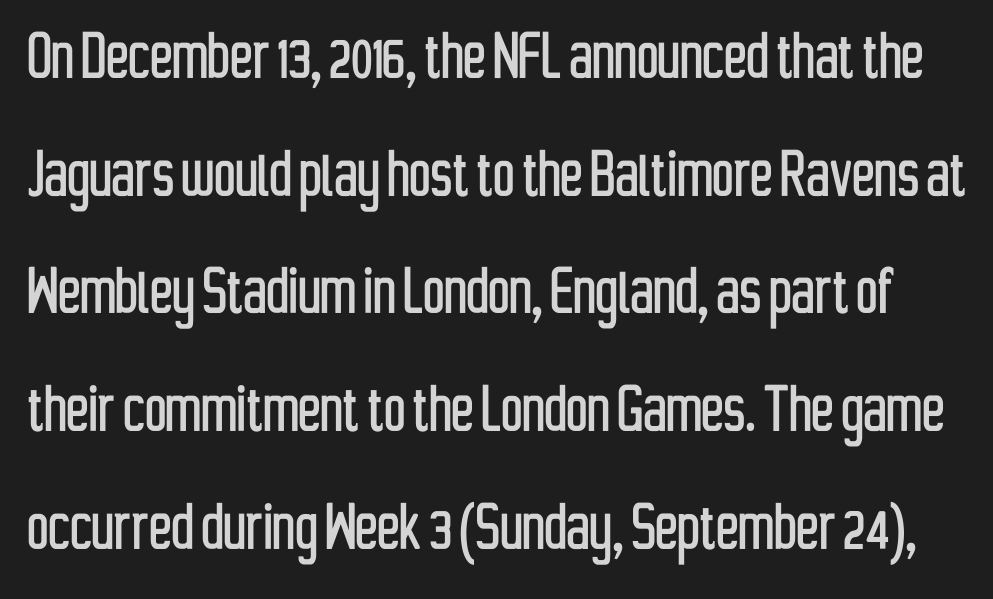
Decoration check: the copy has no underline. Words appear dense and cohesive because spacing is normal. Each letter keeps its own natural width here, so spacing adapts to shape. You can tell from the bare stems that sans-serif type was used.
